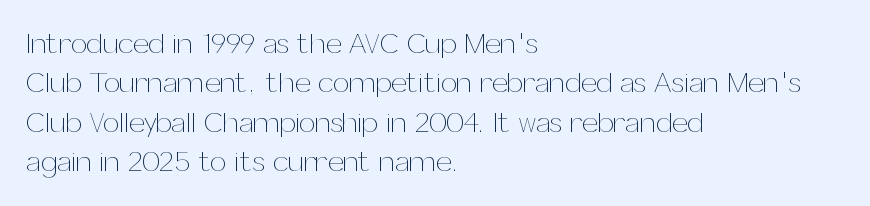
The lines are quadded left. The passage shown stacks its lines at a standard gap. Weight: regular or lighter. You could not count columns in this text — the font is proportionally spaced.
